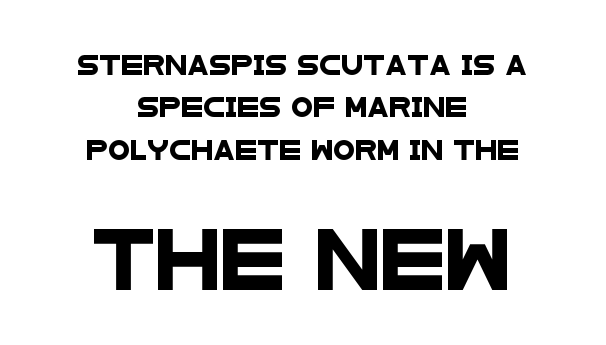
No extra tracking has been applied to these lines. The lines are quadded center. Is this a fixed-width face? No — the glyphs have proportional, varying widths. Compare the two chunks: the lower has the greater cap height. Baseline-to-baseline distance is far greater than the letter height. Observe the absence of serifs on each vertical stroke in this sample.
